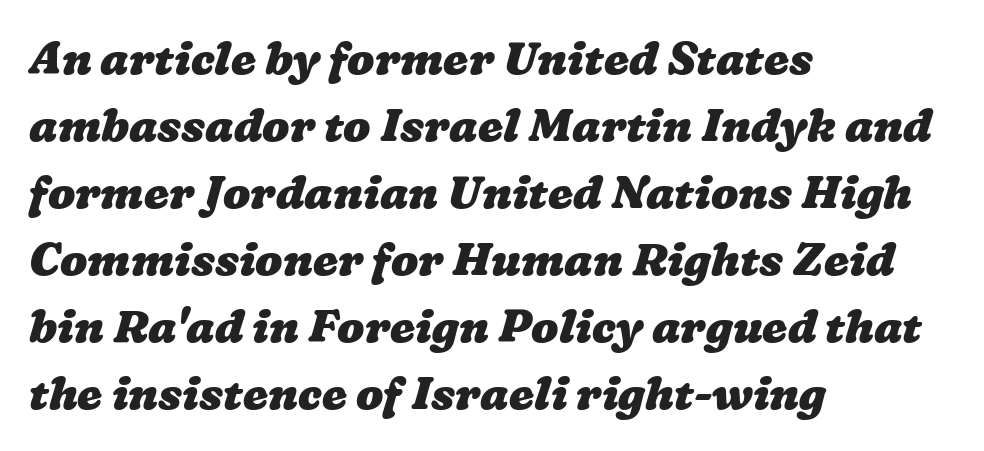
The image shows 45 px heavy, wide type; set left-aligned, normal line spacing (1.49x), normal letter spacing, not underlined; low stroke contrast and a medium x-height.
